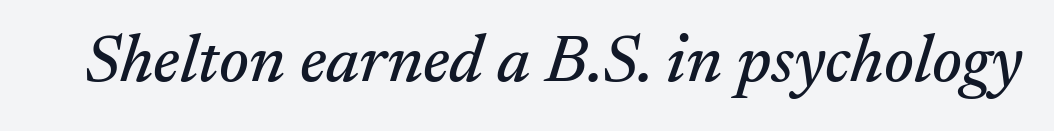
The image shows 68 px serif type, italic (leaning right); set normal letter spacing, not underlined; medium stroke contrast and a small x-height.
